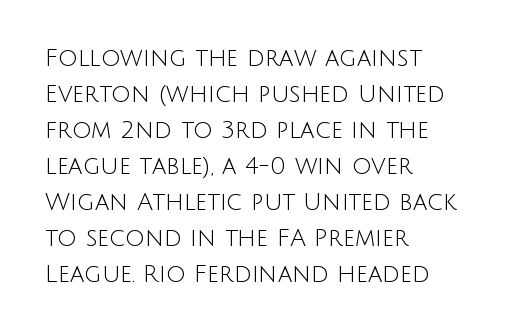
Q: Is the text bold? A: No.
Q: Is the text italic (slanted)? A: No, it is upright.
Q: Is the text underlined? A: No.
Q: How is the paragraph aligned? A: Left-aligned.
Q: Is the spacing between letters normal or unusually wide? A: Normal.
Q: Is the spacing between lines tight, normal or loose? A: Normal.
